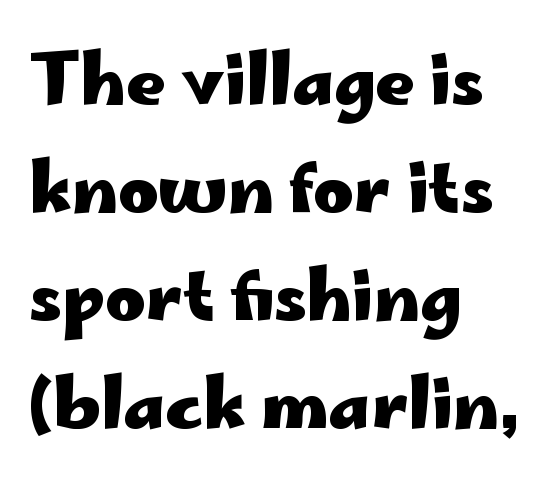
{"serif": "no", "italic": "no", "bold": "yes", "weight": "heavy", "width": "wide", "stroke_contrast": "low", "x_height": "small", "monospaced": "no", "underline": "no", "align": "left", "line_spacing": "normal", "line_spacing_ratio": 1.59, "letter_spacing": "normal", "letter_spacing_em": 0.0, "glyph_px": 68}
